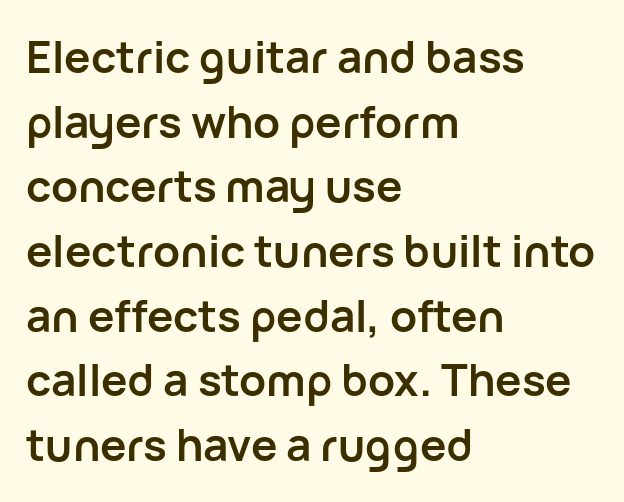
Q: Is the text bold? A: Yes.
Q: Is the text italic (slanted)? A: No, it is upright.
Q: Is the typeface a serif or a sans-serif typeface? A: Sans-serif.
Q: Is the text underlined? A: No.
Q: How is the paragraph aligned? A: Left-aligned.
Q: Is the spacing between letters normal or unusually wide? A: Normal.
Q: Is the spacing between lines tight, normal or loose? A: Normal.
Q: Width (condensed, normal, or wide)? A: Normal.
Q: Stroke contrast? A: Low.
Q: x-height? A: Medium.
Q: Monospaced? A: No.
